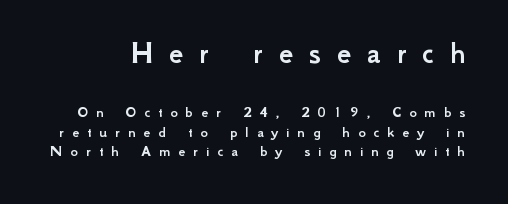
Q: Is the text italic (slanted)? A: No, it is upright.
Q: Is the typeface a serif or a sans-serif typeface? A: Sans-serif.
Q: Is the text underlined? A: No.
Q: Is the spacing between letters normal or unusually wide? A: Unusually wide.
Q: Which block of text is set in a larger size, the first (top) or the second (bottom)? A: The first (top) one.
Q: Width (condensed, normal, or wide)? A: Normal.
Q: Stroke contrast? A: Low.
Q: x-height? A: Small.
Q: Monospaced? A: No.
